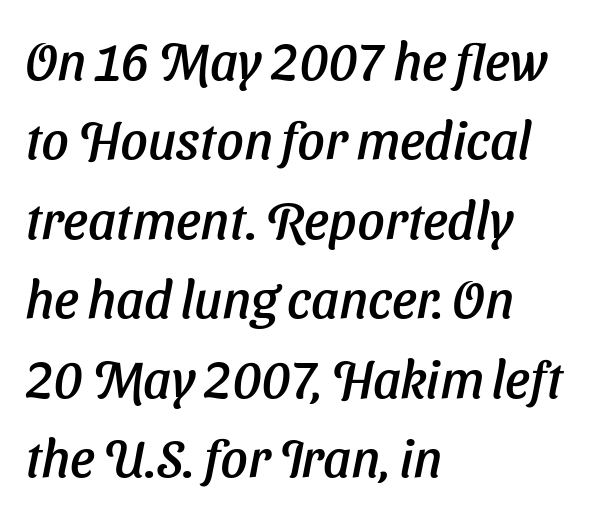
{"italic": "yes", "lean": "right", "slant_degrees": 11, "width": "normal", "stroke_contrast": "low", "x_height": "medium", "monospaced": "no", "underline": "no", "align": "left", "line_spacing": "normal", "line_spacing_ratio": 1.5, "letter_spacing": "normal", "letter_spacing_em": 0.0, "glyph_px": 53}
